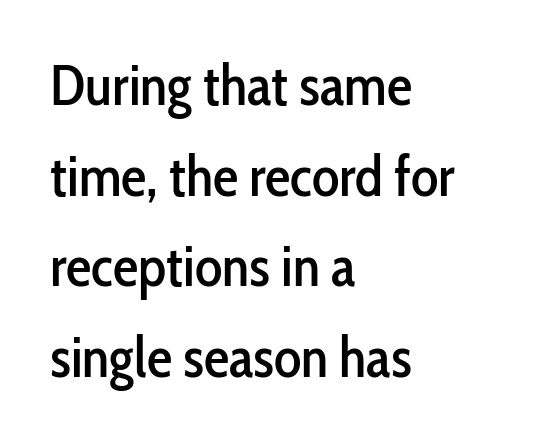
What stands out about the letter spacing? Nothing — it is the standard amount. I'd call this a sans setting — the letters go barefoot. Horizontal bands of white between lines are of average thickness. The letters stand straight up with perfectly vertical stems.
